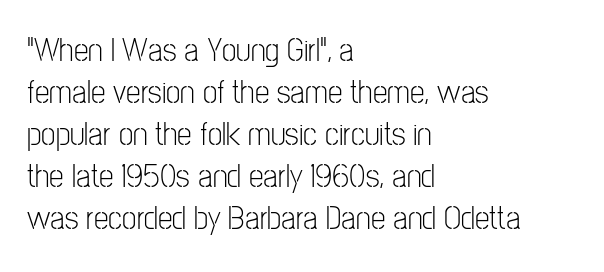
The typeface has the unassuming heft of standard copy or less. The zone under the glyphs is completely vacant. This is sans-serif lettering, the kind often seen on screens and signage. Nobody touched the tracking dial on this one. Character widths vary here, with narrow letters taking less room than wide ones.
